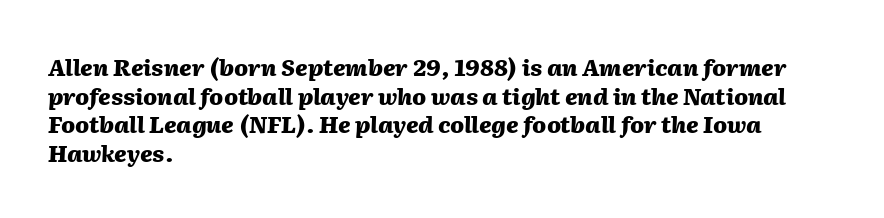
Check the space under the baseline: it is left empty. Look at the tracking — it's just the regular setting, nothing added. The compositor pushed each line to the left boundary. Bold? Absolutely — the strokes are thick and heavy.
